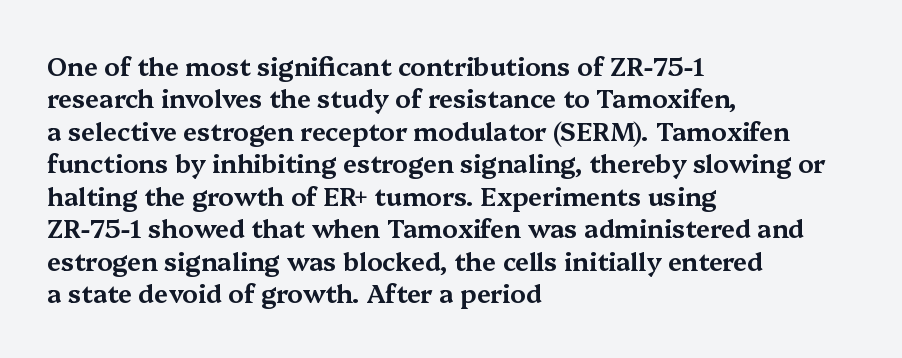
The image shows 25 px text type, upright; set left-aligned, normal line spacing (1.3x), normal letter spacing, not underlined.
